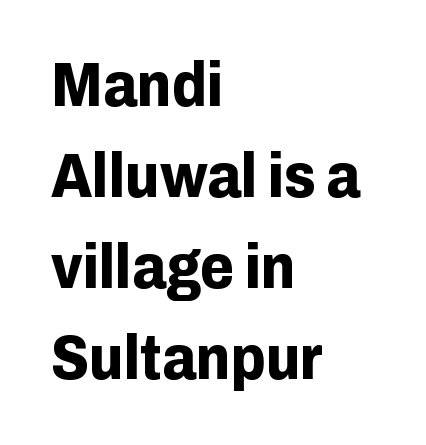
Do the letters lean? They stand straight. You'd pick this weight for a headline — it's a proper bold. Words float on clear page, feet unadorned. Each letter keeps its own natural width here, so spacing adapts to shape.
